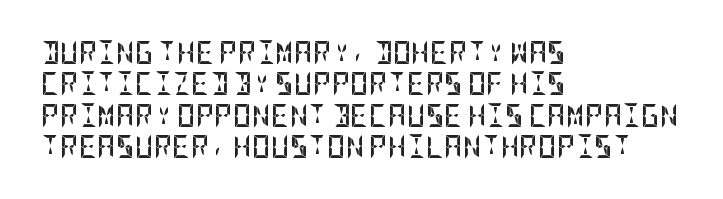
Q: Is the text bold? A: Yes.
Q: Is the text italic (slanted)? A: No, it is upright.
Q: Is the text underlined? A: No.
Q: How is the paragraph aligned? A: Left-aligned.
Q: Is the spacing between letters normal or unusually wide? A: Normal.
Q: Is the spacing between lines tight, normal or loose? A: Normal.
